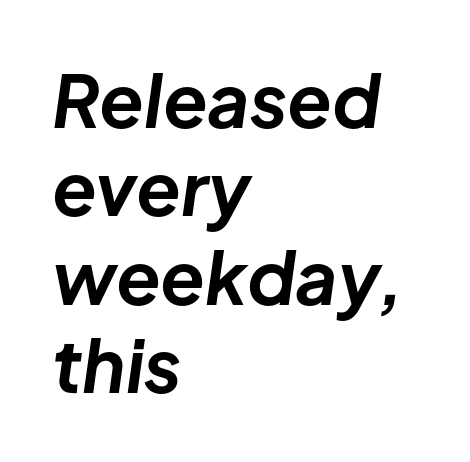
Honestly, the letter spacing is just normal — you wouldn't notice it. The setting favours the left margin, as ordinary paragraphs usually do. Spacing verdict: proportional, widths tailored to each character. Its strokes are broad and dark, the hallmark of bold type.
